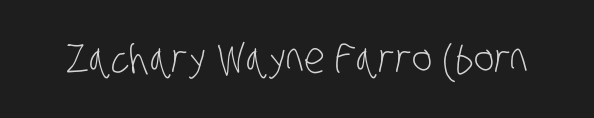
Q: Is the text bold? A: No.
Q: Is the typeface a serif or a sans-serif typeface? A: Sans-serif.
Q: Is the text underlined? A: No.
Q: Is the spacing between letters normal or unusually wide? A: Normal.
Q: Width (condensed, normal, or wide)? A: Condensed.
Q: Stroke contrast? A: Low.
Q: x-height? A: Large.
Q: Monospaced? A: No.
